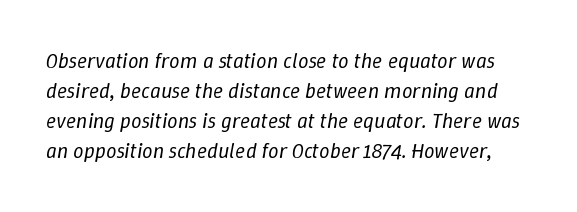
Q: Is the text bold? A: No.
Q: Is the text italic (slanted)? A: Yes, it leans right by about 9 degrees.
Q: Is the text underlined? A: No.
Q: Is the spacing between letters normal or unusually wide? A: Normal.
Q: Is the spacing between lines tight, normal or loose? A: Normal.
